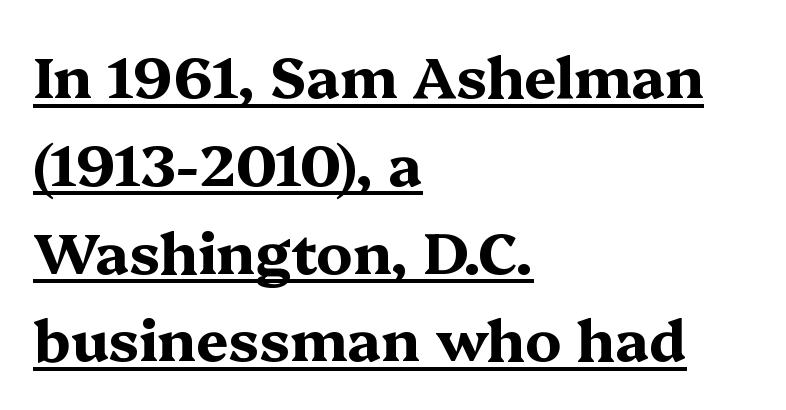
Q: Is the text bold? A: Yes.
Q: Is the text italic (slanted)? A: No, it is upright.
Q: Is the typeface a serif or a sans-serif typeface? A: Serif.
Q: Is the text underlined? A: Yes.
Q: How is the paragraph aligned? A: Left-aligned.
Q: Is the spacing between letters normal or unusually wide? A: Normal.
Q: Is the spacing between lines tight, normal or loose? A: Normal.
Q: Width (condensed, normal, or wide)? A: Wide.
Q: Stroke contrast? A: Medium.
Q: x-height? A: Medium.
Q: Monospaced? A: No.
